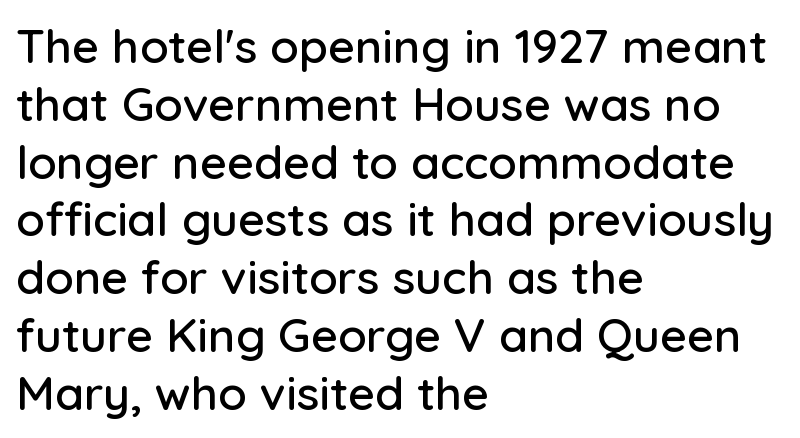
Q: Is the text italic (slanted)? A: No, it is upright.
Q: Is the typeface a serif or a sans-serif typeface? A: Sans-serif.
Q: Is the text underlined? A: No.
Q: How is the paragraph aligned? A: Left-aligned.
Q: Is the spacing between letters normal or unusually wide? A: Normal.
Q: Width (condensed, normal, or wide)? A: Normal.
Q: Stroke contrast? A: Low.
Q: x-height? A: Medium.
Q: Monospaced? A: No.
